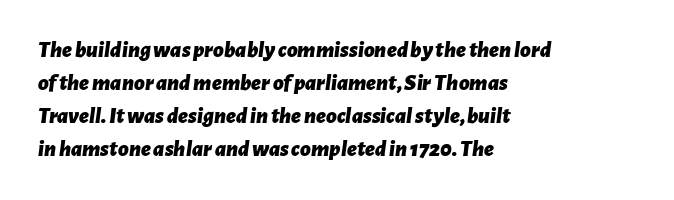
{"italic": "yes", "lean": "right", "slant_degrees": 7, "bold": "yes", "underline": "no", "align": "left", "line_spacing": "normal", "line_spacing_ratio": 1.44, "letter_spacing": "normal", "letter_spacing_em": 0.0, "glyph_px": 23}
